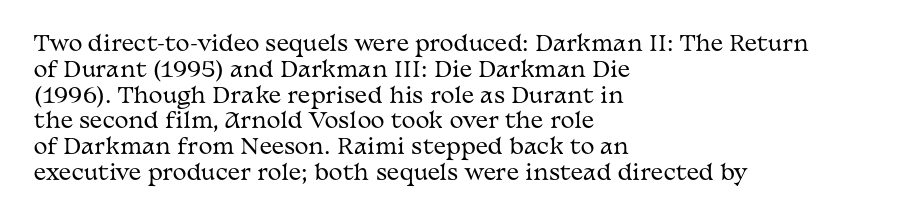
Visually the block forms a straight wall on the left and a jagged coastline on the right. This sample uses plain, unmodified letter spacing. The face looks like a standard text weight, possibly lighter. Check under the words: just untouched page. Does the lettering tilt? It doesn't — this is upright.
